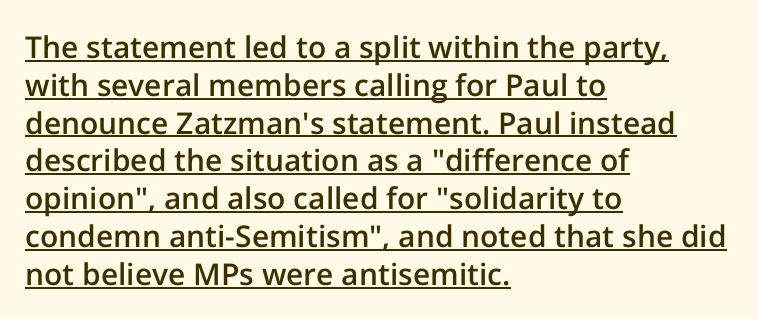
Q: Is the text bold? A: Semi-bold.
Q: Is the text italic (slanted)? A: No, it is upright.
Q: Is the typeface a serif or a sans-serif typeface? A: Sans-serif.
Q: Is the text underlined? A: Yes.
Q: How is the paragraph aligned? A: Left-aligned.
Q: Is the spacing between letters normal or unusually wide? A: Normal.
Q: Is the spacing between lines tight, normal or loose? A: Normal.
Q: Width (condensed, normal, or wide)? A: Normal.
Q: Stroke contrast? A: Low.
Q: x-height? A: Medium.
Q: Monospaced? A: No.
